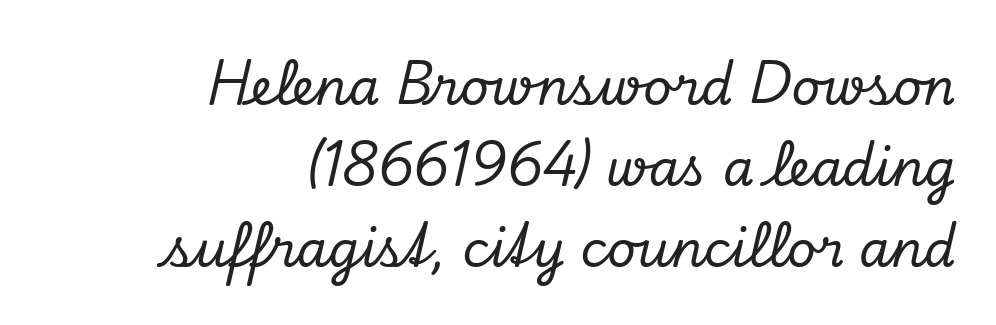
Q: Is the text italic (slanted)? A: Yes, it leans right by about 13 degrees.
Q: Is the typeface a serif or a sans-serif typeface? A: Serif.
Q: Is the text underlined? A: No.
Q: How is the paragraph aligned? A: Right-aligned.
Q: Is the spacing between letters normal or unusually wide? A: Normal.
Q: Is the spacing between lines tight, normal or loose? A: Normal.
Q: Width (condensed, normal, or wide)? A: Normal.
Q: Stroke contrast? A: Low.
Q: x-height? A: Small.
Q: Monospaced? A: No.
